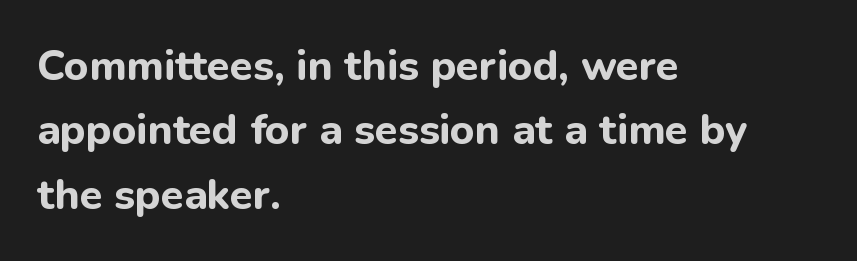
{"serif": "no", "italic": "no", "bold": "yes", "weight": "bold", "width": "normal", "stroke_contrast": "low", "x_height": "medium", "monospaced": "no", "underline": "no", "align": "left", "line_spacing": "normal", "line_spacing_ratio": 1.53, "letter_spacing": "normal", "letter_spacing_em": 0.0, "glyph_px": 42}
